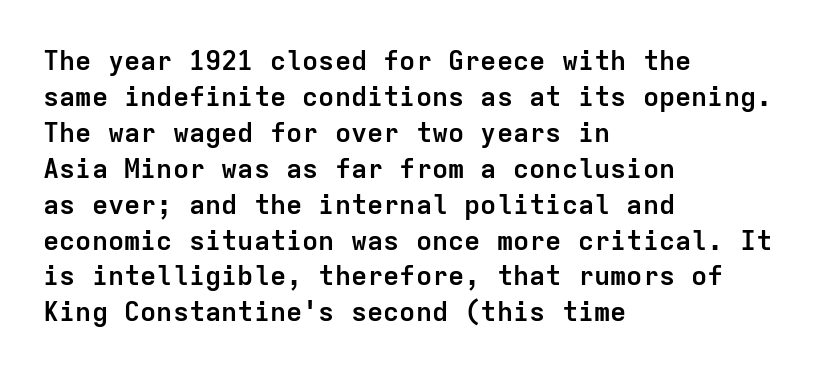
{"italic": "no", "bold": "yes", "underline": "no", "align": "left", "line_spacing": "normal", "line_spacing_ratio": 1.33, "letter_spacing": "normal", "letter_spacing_em": 0.0, "glyph_px": 27}
